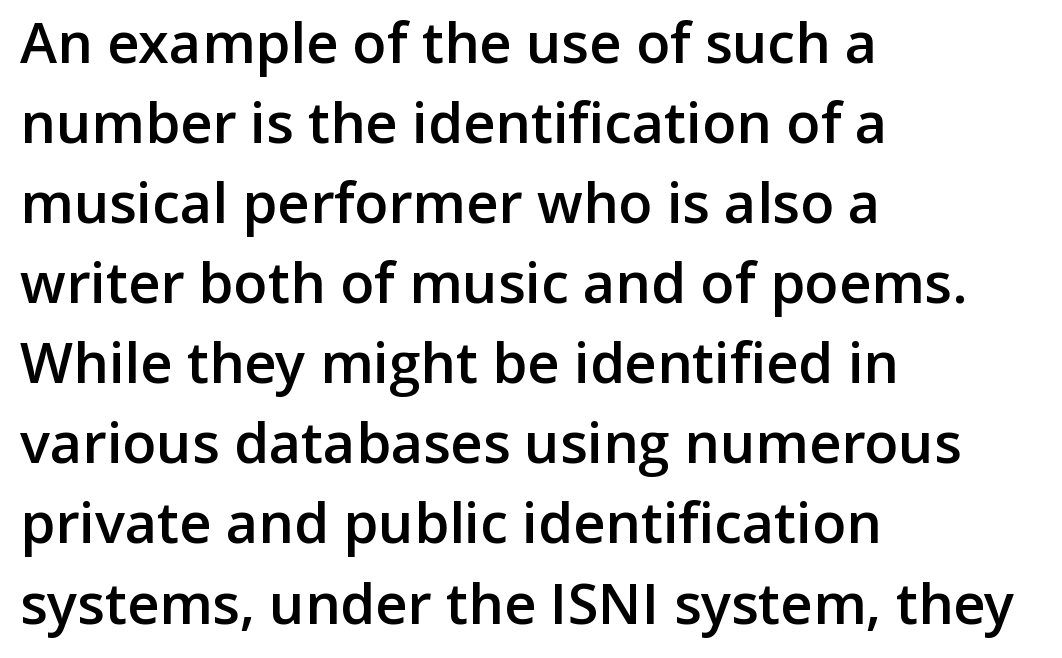
{"serif": "no", "italic": "no", "bold": "semi", "weight": "semibold", "width": "normal", "stroke_contrast": "low", "x_height": "medium", "monospaced": "no", "underline": "no", "align": "left", "line_spacing": "normal", "line_spacing_ratio": 1.43, "letter_spacing": "normal", "letter_spacing_em": 0.0, "glyph_px": 56}
